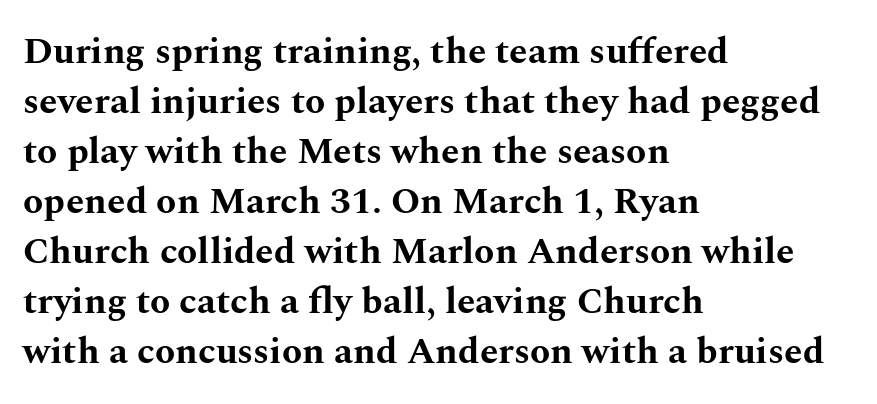
{"serif": "yes", "italic": "no", "bold": "yes", "weight": "bold", "width": "wide", "stroke_contrast": "medium", "x_height": "medium", "monospaced": "no", "underline": "no", "align": "left", "line_spacing": "normal", "line_spacing_ratio": 1.35, "letter_spacing": "normal", "letter_spacing_em": 0.0, "glyph_px": 37}
